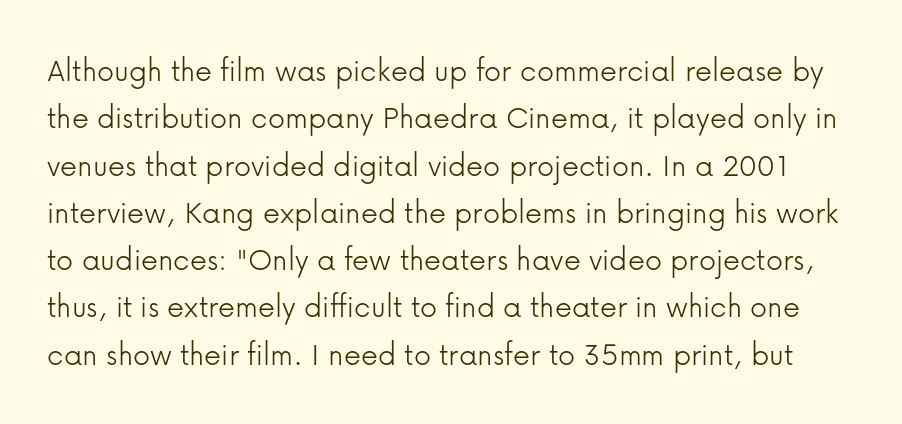
Descenders are the only things crossing below the line. Think of a printed novel: that variable character pitch is what you see here. Characters follow at the spacing the type designer built in. Letters have the restrained weight of plain body copy at most.
